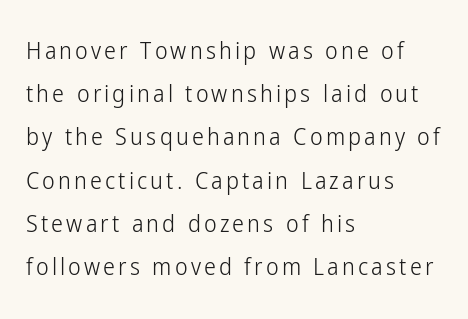
The lines in this sample share a left origin and differ only in where they stop. The space directly below the letters is spotless. Weight: in the light-to-regular range. Posture: straight, roman, zero tilt.
